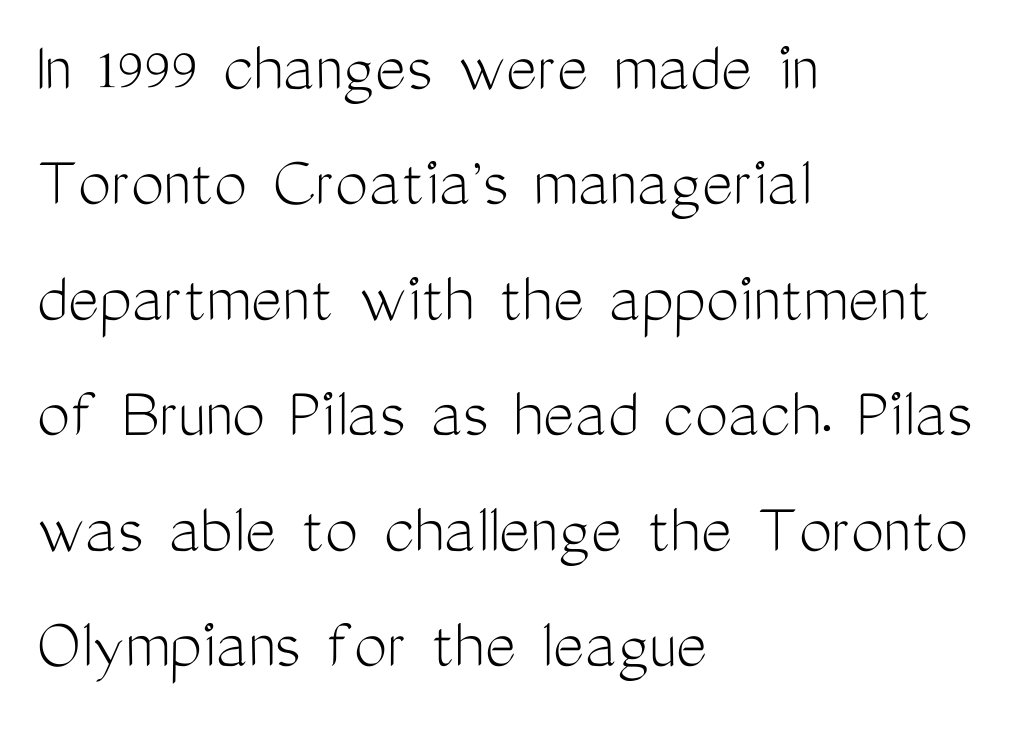
The image shows 74 px light, condensed sans-serif type, upright; set left-aligned, normal line spacing (1.56x), normal letter spacing, not underlined; medium stroke contrast and a medium x-height.
